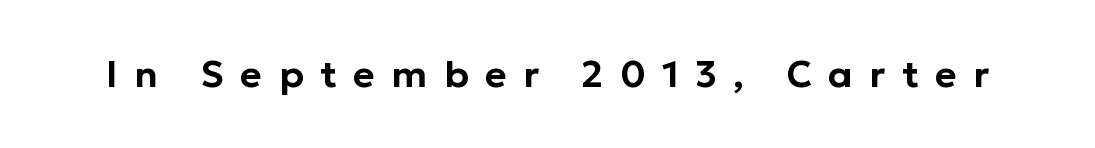
Glyph-to-glyph distance is far greater than everyday printed text. The lettering stays uniformly vertical, giving the passage a roman look. Serifs: no, the terminals of the letterforms are clean. Underlining? Definitely not there. The letters advance in unequal steps, a hallmark of proportional type.
